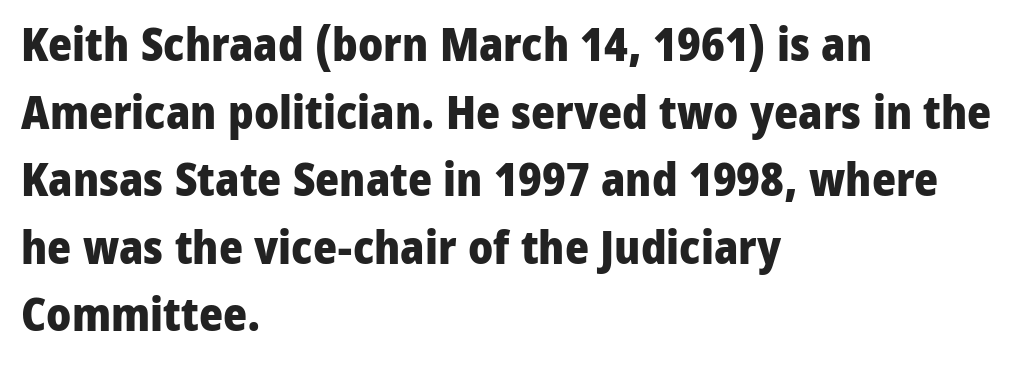
Spacing verdict: proportional, widths tailored to each character. Quick note: underline off. How are the letters spaced? Ordinarily, with no added tracking. If you drew a line through each stem, it would be perfectly vertical. A sans-serif font was chosen for this passage. Compared with typical paragraphs, the rows here are spaced about the same.
